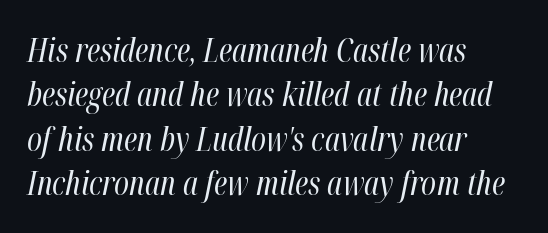
Looking at the ascenders, they clearly lean. Note the varied advance widths — an 'i' is clearly narrower than an 'm'. In terms of letterspacing, this is plain default setting. Normally led — the rows are evenly, conventionally spaced.
